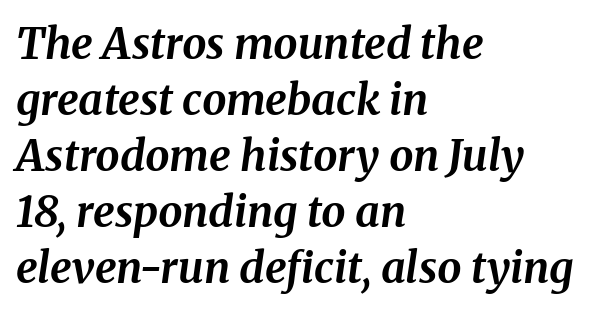
The image shows 43 px bold serif type, italic (leaning right); set left-aligned, normal line spacing (1.3x), normal letter spacing, not underlined; medium stroke contrast and a medium x-height.
